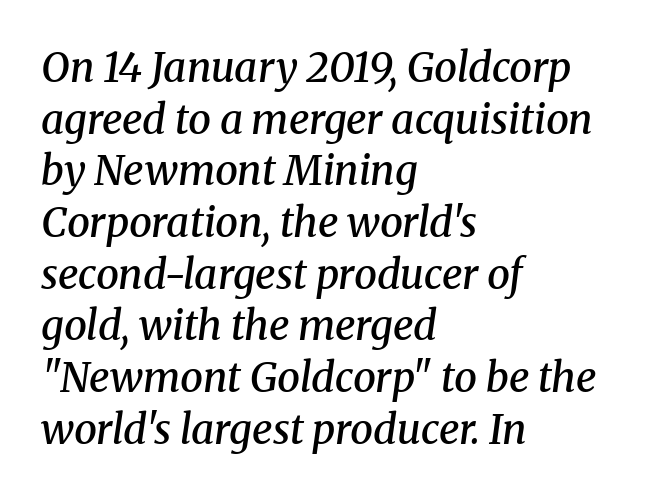
Q: Is the text bold? A: Semi-bold.
Q: Is the text italic (slanted)? A: Yes, it leans right by about 8 degrees.
Q: Is the typeface a serif or a sans-serif typeface? A: Serif.
Q: Is the text underlined? A: No.
Q: How is the paragraph aligned? A: Left-aligned.
Q: Is the spacing between letters normal or unusually wide? A: Normal.
Q: Is the spacing between lines tight, normal or loose? A: Normal.
Q: Width (condensed, normal, or wide)? A: Normal.
Q: Stroke contrast? A: Medium.
Q: x-height? A: Medium.
Q: Monospaced? A: No.
